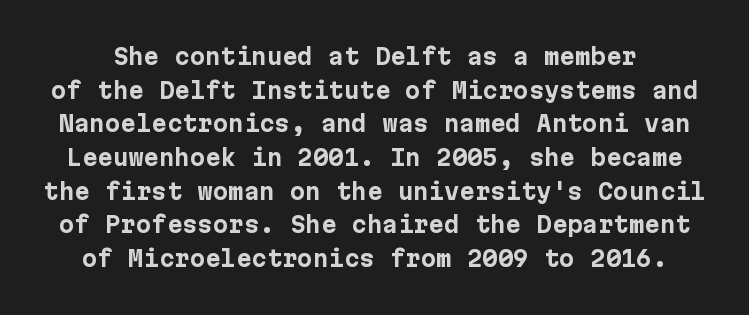
The image shows 22 px bold type, upright; set normal line spacing (1.53x), normal letter spacing, not underlined.
